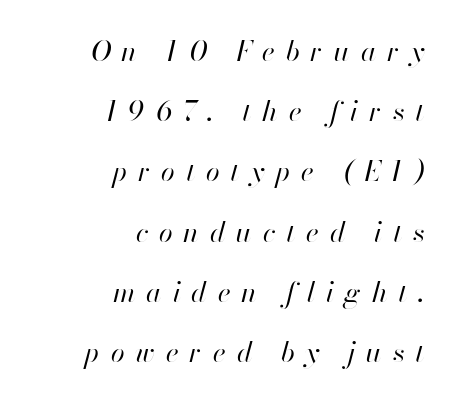
Right-aligned paragraph, ragged on the left. The area under the type is left untouched. Character widths vary here, with narrow letters taking less room than wide ones. The space between consecutive lines is lavish. These lines have a slow, spaced-out rhythm from letter to letter. Weight: regular or lighter.
